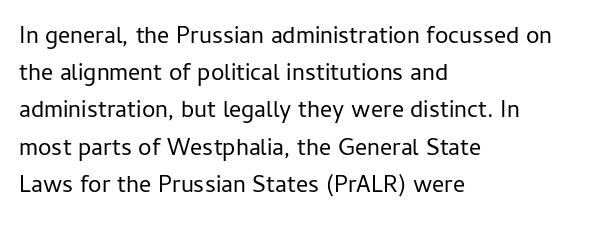
The image shows 24 px text type, upright; set left-aligned, normal line spacing (1.55x), normal letter spacing, not underlined.
